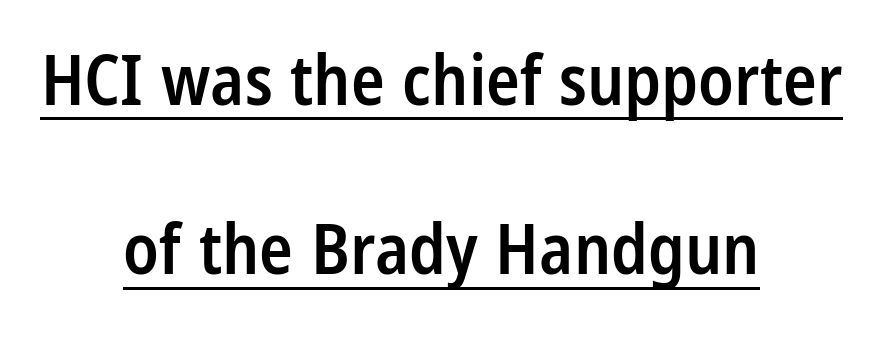
The image shows 70 px semibold, condensed sans-serif type, upright; set centered, loose line spacing (2.42x), normal letter spacing, underlined; low stroke contrast and a large x-height.
